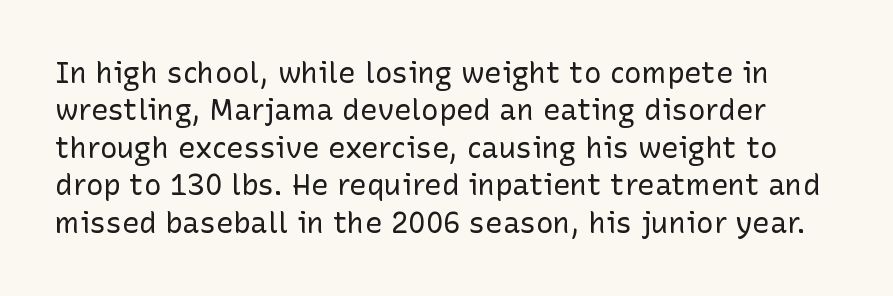
The image shows 29 px regular-weight sans-serif type, upright; set normal line spacing (1.29x), normal letter spacing, not underlined; low stroke contrast and a medium x-height.
